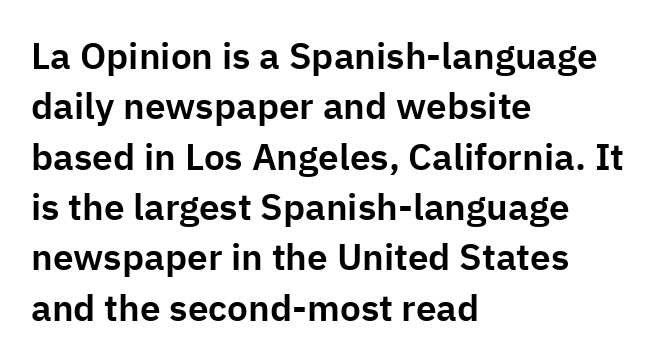
Q: Is the text italic (slanted)? A: No, it is upright.
Q: Is the typeface a serif or a sans-serif typeface? A: Sans-serif.
Q: Is the text underlined? A: No.
Q: How is the paragraph aligned? A: Left-aligned.
Q: Is the spacing between letters normal or unusually wide? A: Normal.
Q: Is the spacing between lines tight, normal or loose? A: Normal.
Q: Width (condensed, normal, or wide)? A: Normal.
Q: Stroke contrast? A: Low.
Q: x-height? A: Medium.
Q: Monospaced? A: No.
